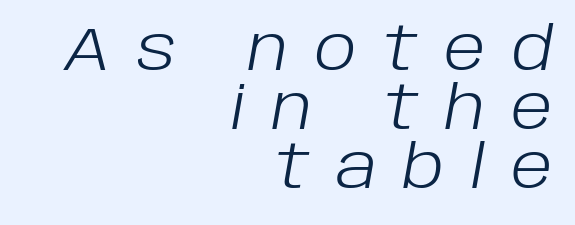
The image shows 60 px light type, italic (leaning right); set right-aligned, tight line spacing (0.98x), unusually wide letter spacing (+0.44 em), not underlined; low stroke contrast and a large x-height.
